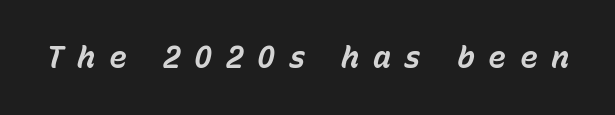
Q: Is the text bold? A: Yes.
Q: Is the text italic (slanted)? A: Yes, it leans right by about 15 degrees.
Q: Is the text underlined? A: No.
Q: Is the spacing between letters normal or unusually wide? A: Unusually wide.
Q: Width (condensed, normal, or wide)? A: Normal.
Q: Stroke contrast? A: Low.
Q: x-height? A: Medium.
Q: Monospaced? A: No.
